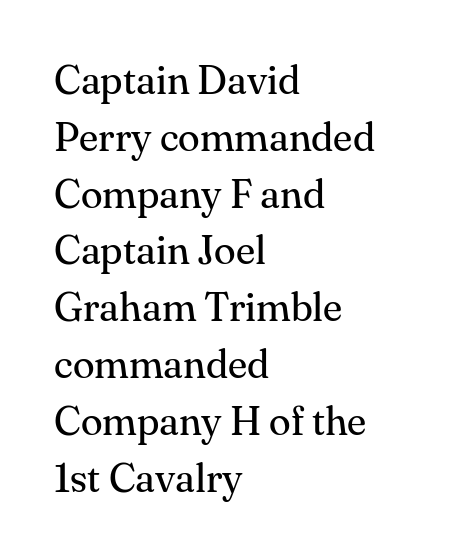
Q: Is the text bold? A: No.
Q: Is the text italic (slanted)? A: No, it is upright.
Q: Is the typeface a serif or a sans-serif typeface? A: Serif.
Q: Is the text underlined? A: No.
Q: How is the paragraph aligned? A: Left-aligned.
Q: Is the spacing between letters normal or unusually wide? A: Normal.
Q: Is the spacing between lines tight, normal or loose? A: Normal.
Q: Width (condensed, normal, or wide)? A: Normal.
Q: Stroke contrast? A: Medium.
Q: x-height? A: Small.
Q: Monospaced? A: No.
